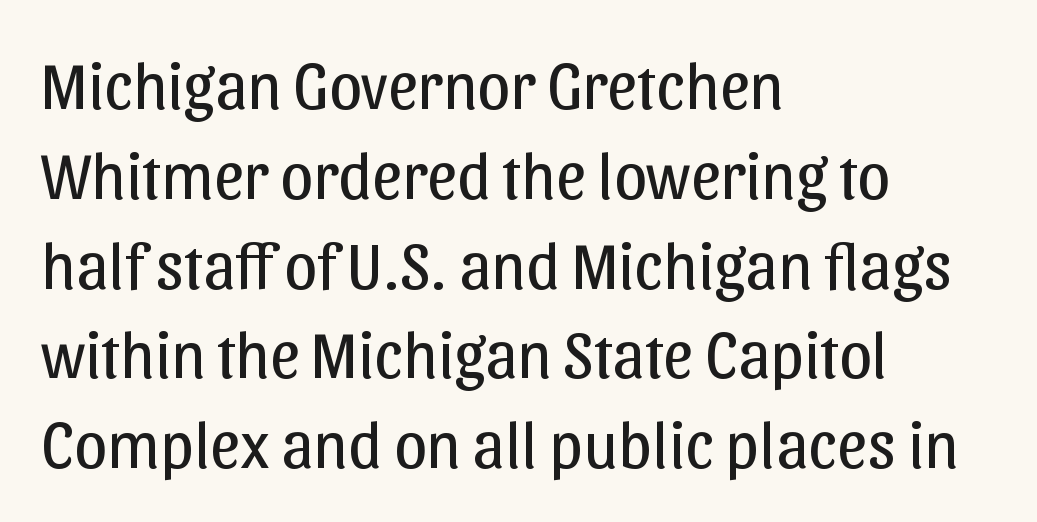
The rendering shows plain stroke endings on the letterforms — a sans-serif design. Default kerning and tracking; the words read as compact shapes. Each letter keeps its own natural width here, so spacing adapts to shape. Where is the straight margin? On the left. Stems here are at most as thick as an everyday book face.
